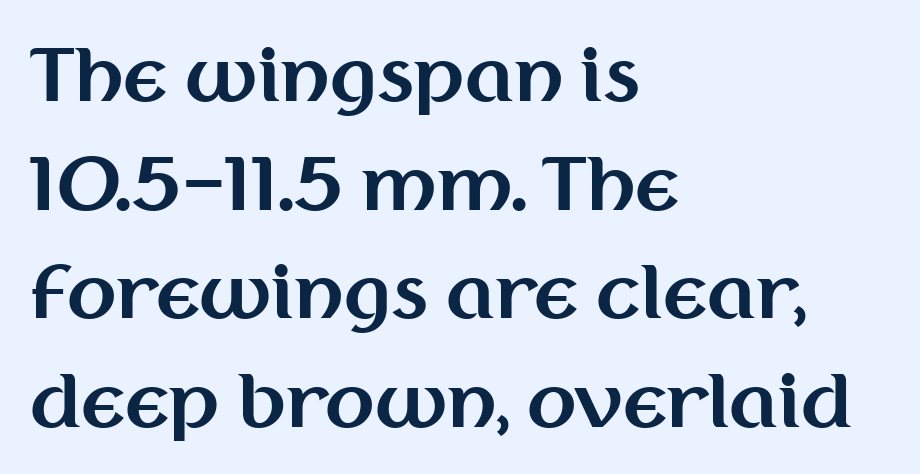
Notice how the passage keeps a crisp vertical edge on the left only. No italicization has been applied; the sample stays upright. A typesetter would call this proportional, since set widths differ per character. Emphasis by weight is at full strength: bold. The face used here is rendered with its standard letterfit.
